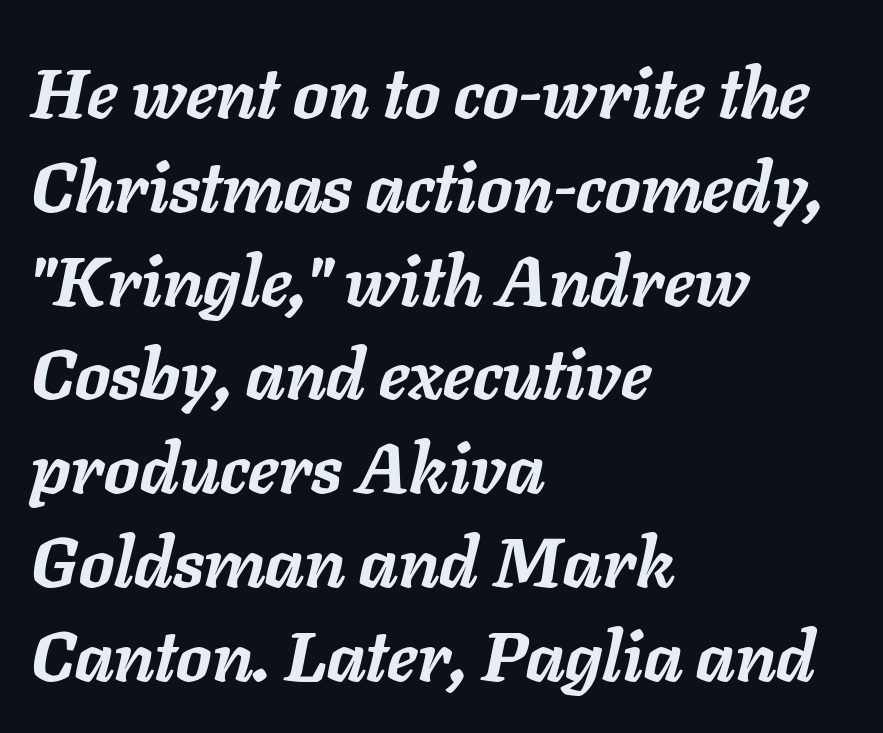
The image shows 70 px semibold type, italic (leaning right); set left-aligned, normal line spacing (1.34x), normal letter spacing, not underlined; low stroke contrast and a medium x-height.
